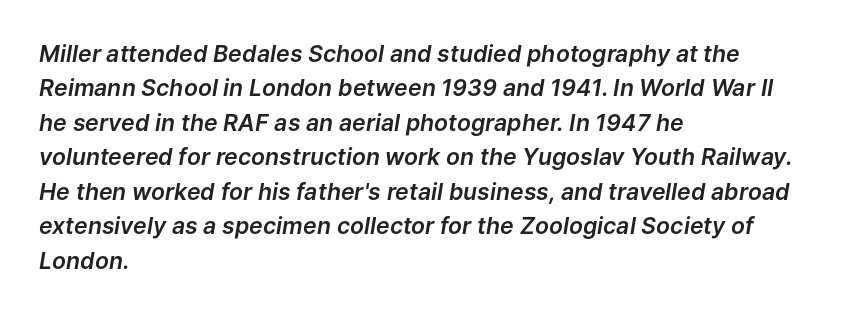
{"italic": "yes", "lean": "right", "slant_degrees": 9, "underline": "no", "align": "left", "line_spacing": "normal", "line_spacing_ratio": 1.5, "letter_spacing": "normal", "letter_spacing_em": 0.0, "glyph_px": 23}
